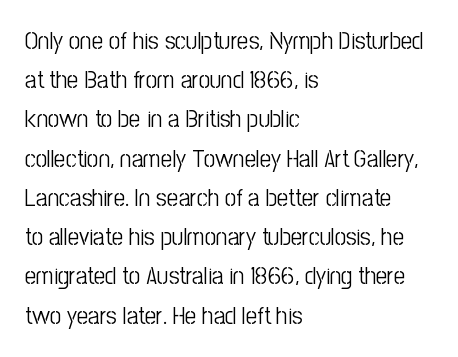
The image shows 25 px text type, upright; set left-aligned, normal line spacing (1.57x), normal letter spacing, not underlined.
